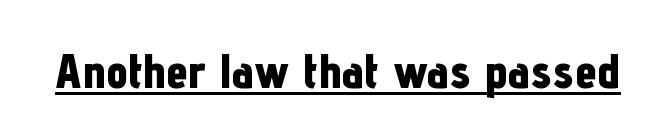
{"serif": "no", "italic": "no", "bold": "yes", "weight": "bold", "width": "condensed", "stroke_contrast": "low", "x_height": "medium", "monospaced": "no", "underline": "yes", "letter_spacing": "normal", "letter_spacing_em": 0.0, "glyph_px": 49}
